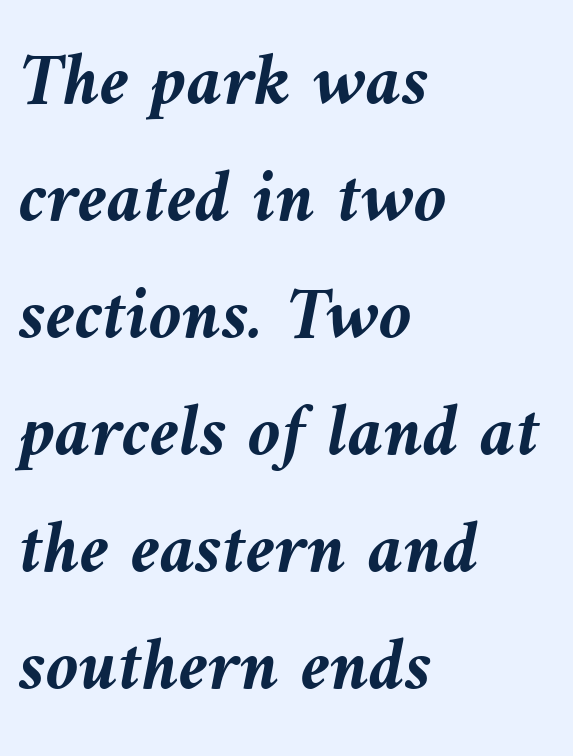
Designer's note — italics engaged. As a designer I'd log this as weight 700, bold. Reading down the block, your eye returns to a fixed left position each line. Nobody drew a line under any word here.
